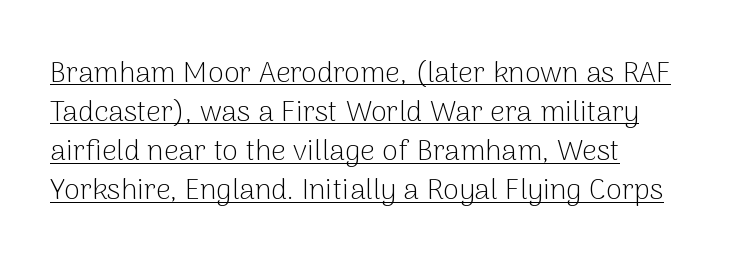
The image shows 29 px light sans-serif type, upright; set left-aligned, normal line spacing (1.35x), normal letter spacing, underlined; low stroke contrast and a medium x-height.
